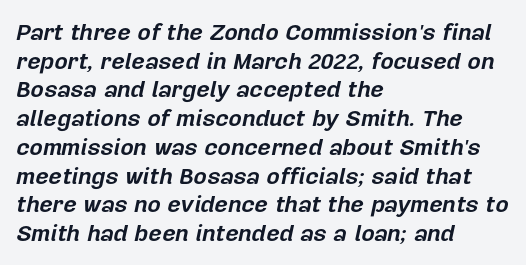
{"italic": "yes", "lean": "right", "slant_degrees": 12, "bold": "yes", "underline": "no", "align": "left", "line_spacing": "normal", "line_spacing_ratio": 1.25, "letter_spacing": "normal", "letter_spacing_em": 0.0, "glyph_px": 23}
